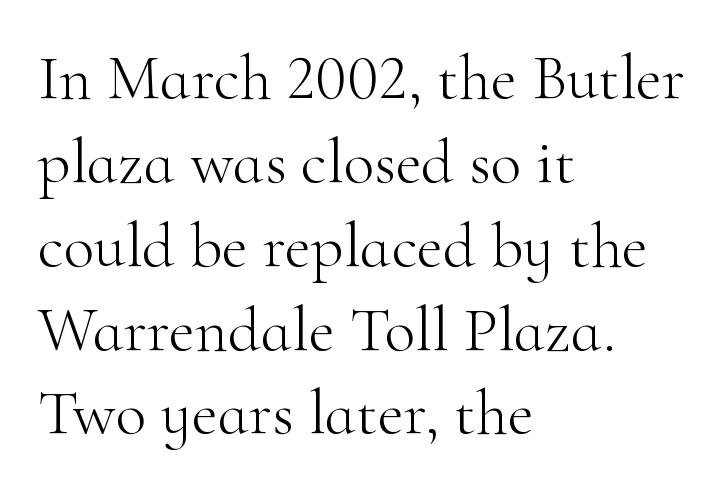
Q: Is the text bold? A: No.
Q: Is the text italic (slanted)? A: No, it is upright.
Q: Is the typeface a serif or a sans-serif typeface? A: Serif.
Q: Is the text underlined? A: No.
Q: How is the paragraph aligned? A: Left-aligned.
Q: Is the spacing between letters normal or unusually wide? A: Normal.
Q: Is the spacing between lines tight, normal or loose? A: Normal.
Q: Width (condensed, normal, or wide)? A: Normal.
Q: Stroke contrast? A: High.
Q: x-height? A: Small.
Q: Monospaced? A: No.
